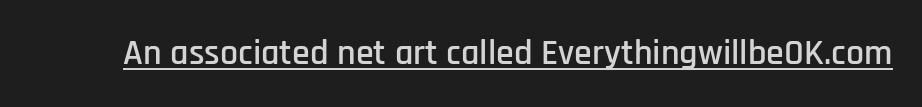
The image shows 36 px condensed sans-serif type, upright; set normal letter spacing, underlined; low stroke contrast and a large x-height.
